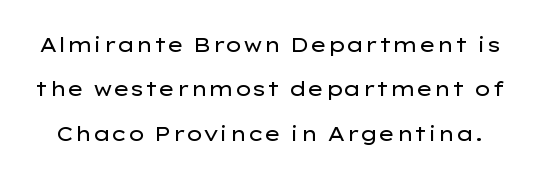
Is the letter spacing exaggerated? No — it looks like the ordinary default. A bare baseline throughout the passage. This is roman type, the default non-slanted kind. If you measured baseline to baseline, you'd find a long distance. Weight: regular or lighter.
